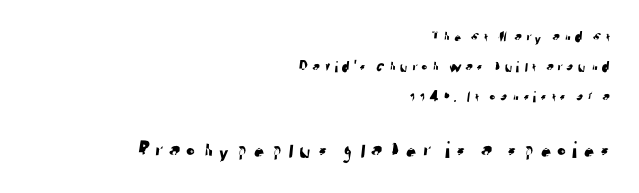
The image shows 24 px text type; set right-aligned, line spacing 1.89x, not underlined; the second (bottom) block is 1.5x larger.
